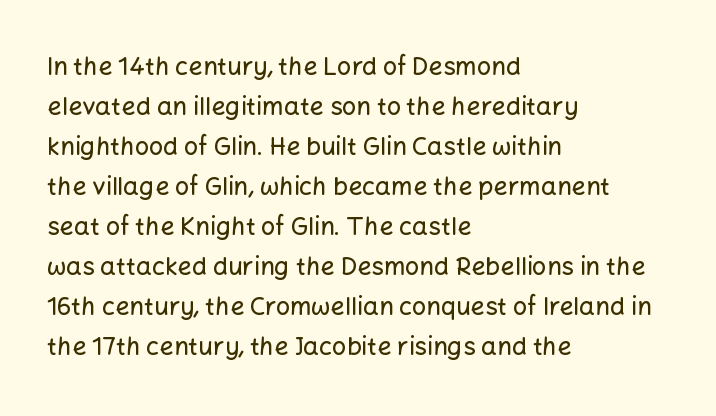
Q: Is the text italic (slanted)? A: No, it is upright.
Q: Is the text underlined? A: No.
Q: How is the paragraph aligned? A: Left-aligned.
Q: Is the spacing between letters normal or unusually wide? A: Normal.
Q: Is the spacing between lines tight, normal or loose? A: Normal.
